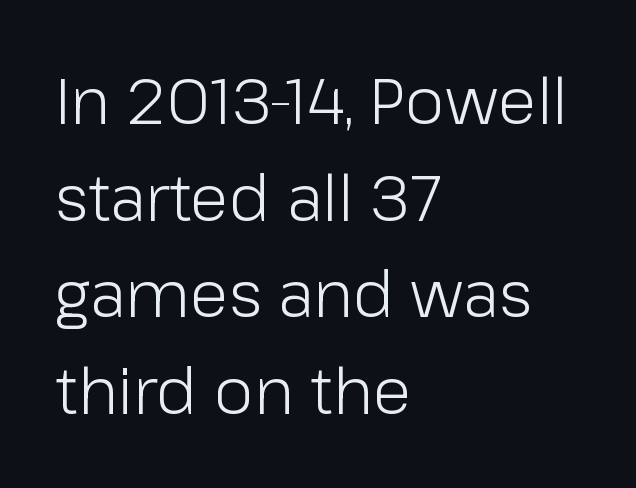
The image shows 64 px light sans-serif type, upright; set left-aligned, normal line spacing (1.51x), normal letter spacing, not underlined; low stroke contrast and a medium x-height.
